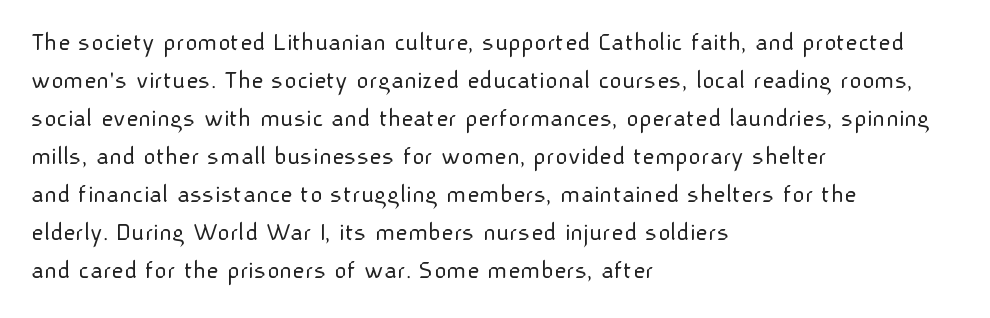
The designer left line spacing at the default. A classic flush-left, rag-right setting is used for this passage. The font sits on the lighter half of the weight spectrum, regular included. The letters stand straight up with perfectly vertical stems. No word sits above an underline.
